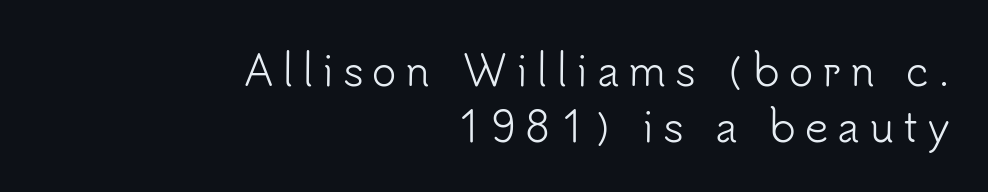
Q: Is the text bold? A: No.
Q: Is the text italic (slanted)? A: No, it is upright.
Q: Is the typeface a serif or a sans-serif typeface? A: Sans-serif.
Q: Is the text underlined? A: No.
Q: How is the paragraph aligned? A: Right-aligned.
Q: Is the spacing between letters normal or unusually wide? A: Unusually wide.
Q: Is the spacing between lines tight, normal or loose? A: Normal.
Q: Width (condensed, normal, or wide)? A: Normal.
Q: Stroke contrast? A: Low.
Q: x-height? A: Small.
Q: Monospaced? A: No.
